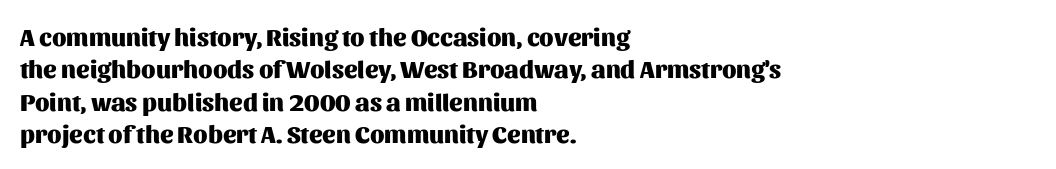
A typesetter would mark this as roman, not italic. The strokes are fattened all the way to bold. Beneath every word, the page is bare. The letters sit at their default tracking, neither squeezed nor spread. Notice how the passage keeps a crisp vertical edge on the left only. The lines sit at an ordinary, default distance from one another.
